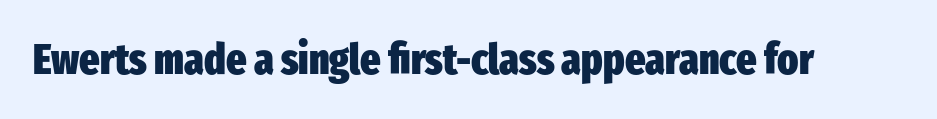
{"serif": "no", "italic": "no", "bold": "yes", "weight": "heavy", "width": "condensed", "stroke_contrast": "low", "x_height": "medium", "monospaced": "no", "underline": "no", "letter_spacing": "normal", "letter_spacing_em": 0.0, "glyph_px": 43}
